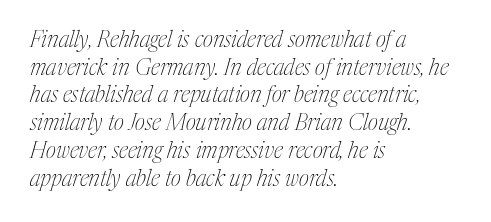
Q: Is the text bold? A: No.
Q: Is the text italic (slanted)? A: Yes, it leans right by about 17 degrees.
Q: Is the text underlined? A: No.
Q: How is the paragraph aligned? A: Left-aligned.
Q: Is the spacing between letters normal or unusually wide? A: Normal.
Q: Is the spacing between lines tight, normal or loose? A: Normal.
